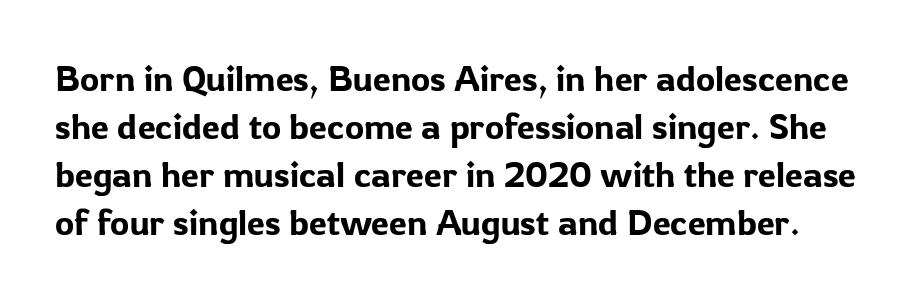
Q: Is the text italic (slanted)? A: No, it is upright.
Q: Is the typeface a serif or a sans-serif typeface? A: Sans-serif.
Q: Is the text underlined? A: No.
Q: Is the spacing between letters normal or unusually wide? A: Normal.
Q: Is the spacing between lines tight, normal or loose? A: Normal.
Q: Width (condensed, normal, or wide)? A: Normal.
Q: Stroke contrast? A: Low.
Q: x-height? A: Medium.
Q: Monospaced? A: No.
